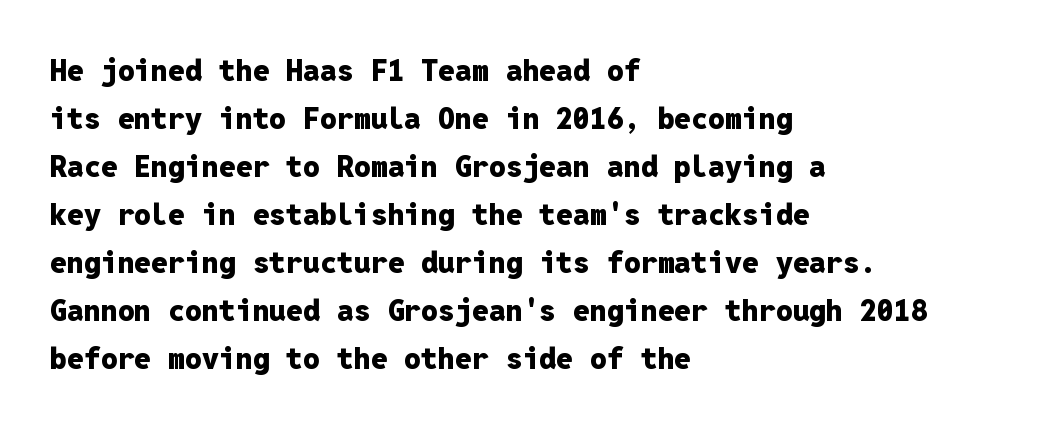
{"serif": "no", "italic": "no", "bold": "yes", "weight": "heavy", "width": "normal", "stroke_contrast": "low", "x_height": "medium", "monospaced": "yes", "underline": "no", "align": "left", "line_spacing": "normal", "line_spacing_ratio": 1.6, "letter_spacing": "normal", "letter_spacing_em": 0.0, "glyph_px": 30}
